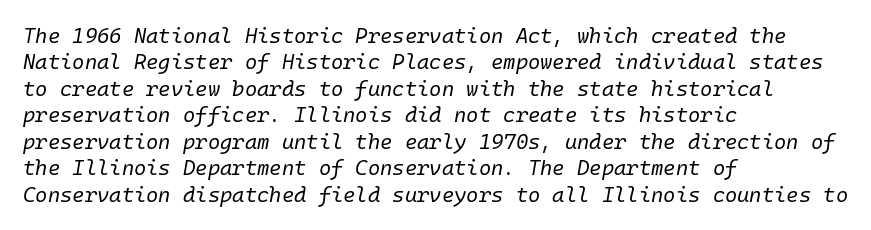
{"italic": "yes", "lean": "right", "slant_degrees": 10, "bold": "no", "underline": "no", "align": "left", "line_spacing": "normal", "line_spacing_ratio": 1.26, "letter_spacing": "normal", "letter_spacing_em": 0.0, "glyph_px": 21}
